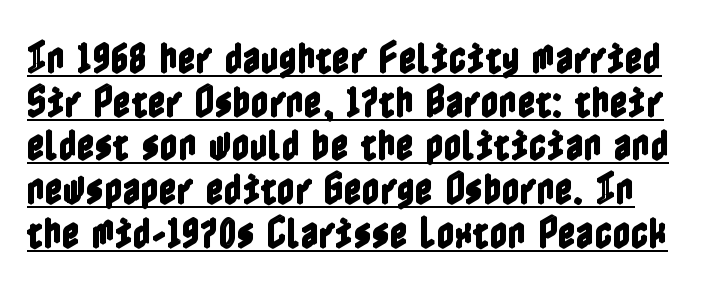
{"italic": "no", "width": "condensed", "x_height": "medium", "underline": "yes", "line_spacing": "normal", "line_spacing_ratio": 1.25, "letter_spacing": "normal", "letter_spacing_em": 0.0, "glyph_px": 35}
